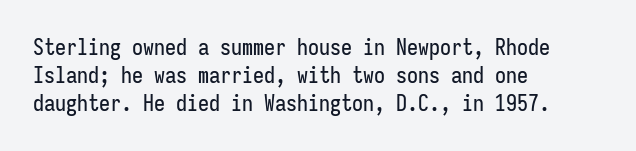
The image shows 22 px text type, upright; set left-aligned, normal line spacing (1.27x), normal letter spacing, not underlined.
